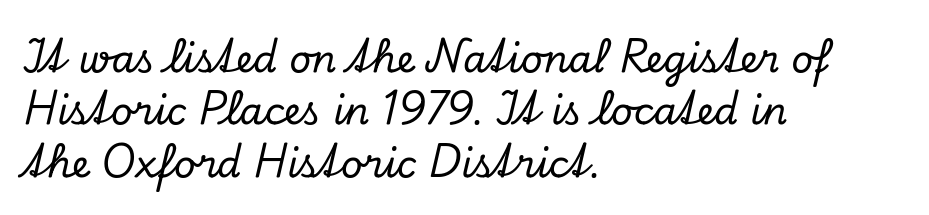
Q: Is the text italic (slanted)? A: Yes, it leans right by about 13 degrees.
Q: Is the typeface a serif or a sans-serif typeface? A: Serif.
Q: Is the text underlined? A: No.
Q: How is the paragraph aligned? A: Left-aligned.
Q: Is the spacing between letters normal or unusually wide? A: Normal.
Q: Is the spacing between lines tight, normal or loose? A: Normal.
Q: Width (condensed, normal, or wide)? A: Normal.
Q: Stroke contrast? A: Low.
Q: x-height? A: Small.
Q: Monospaced? A: No.
